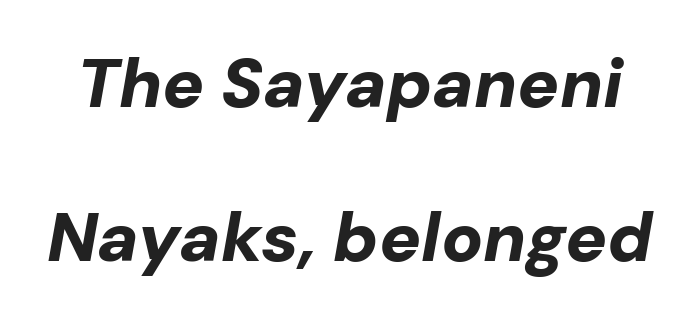
{"italic": "yes", "lean": "right", "slant_degrees": 10, "bold": "yes", "weight": "bold", "width": "normal", "stroke_contrast": "low", "x_height": "medium", "monospaced": "no", "underline": "no", "line_spacing": "loose", "line_spacing_ratio": 2.23, "letter_spacing": "normal", "letter_spacing_em": 0.0, "glyph_px": 69}
